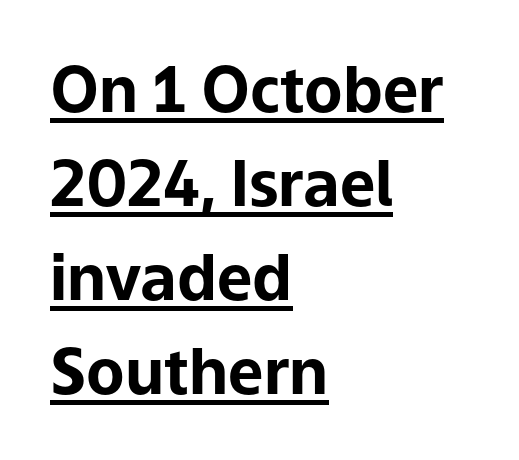
{"serif": "no", "italic": "no", "bold": "yes", "weight": "bold", "width": "normal", "stroke_contrast": "low", "x_height": "medium", "monospaced": "no", "underline": "yes", "align": "left", "line_spacing": "normal", "line_spacing_ratio": 1.49, "letter_spacing": "normal", "letter_spacing_em": 0.0, "glyph_px": 63}
